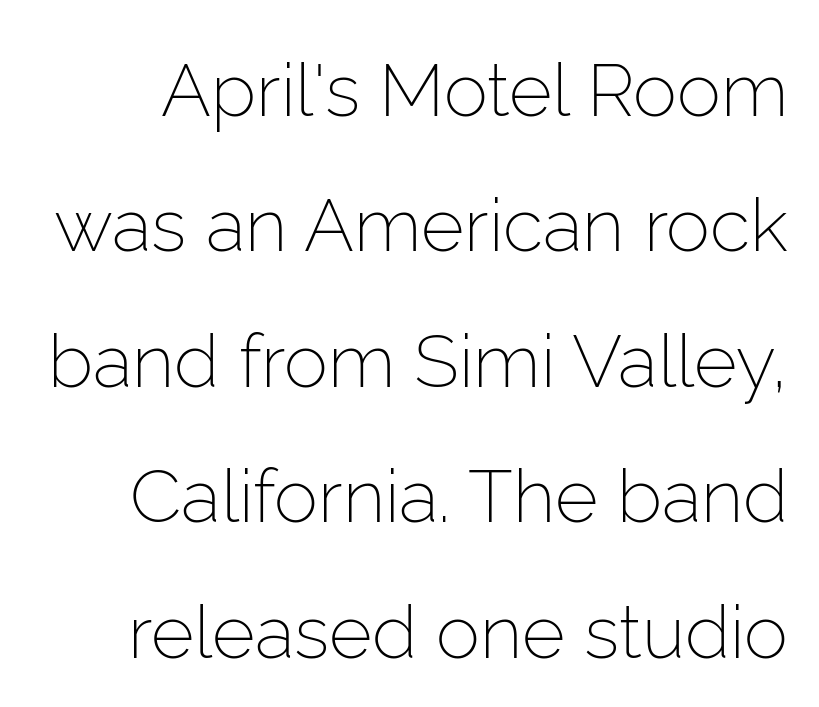
The image shows 74 px light sans-serif type, upright; set line spacing 1.83x, normal letter spacing, not underlined; low stroke contrast and a medium x-height.
